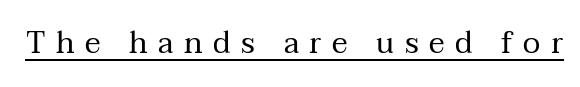
{"serif": "yes", "italic": "no", "bold": "no", "weight": "regular", "width": "normal", "stroke_contrast": "medium", "x_height": "medium", "monospaced": "no", "underline": "yes", "letter_spacing": "wide", "letter_spacing_em": 0.35, "glyph_px": 30}
